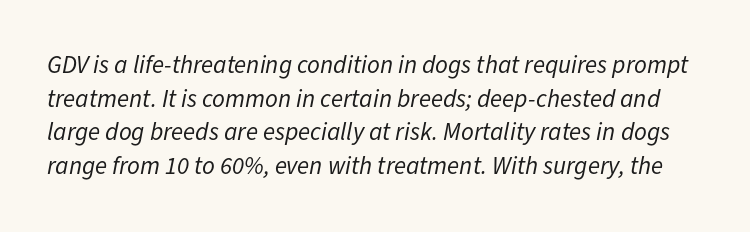
{"italic": "yes", "lean": "right", "slant_degrees": 11, "bold": "no", "underline": "no", "line_spacing": "normal", "line_spacing_ratio": 1.35, "letter_spacing": "normal", "letter_spacing_em": 0.0, "glyph_px": 25}
